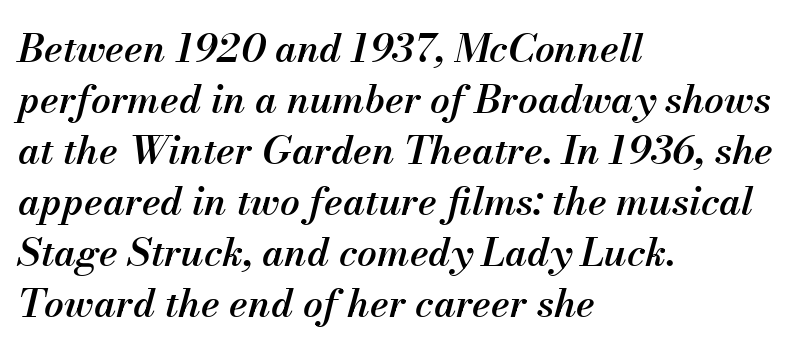
The letters are semibold — heavier than regular but short of a full bold. The rendering keeps characters at their native spacing. The block of text has a typical density, with ordinary space between rows. Designer's note — italics engaged.
